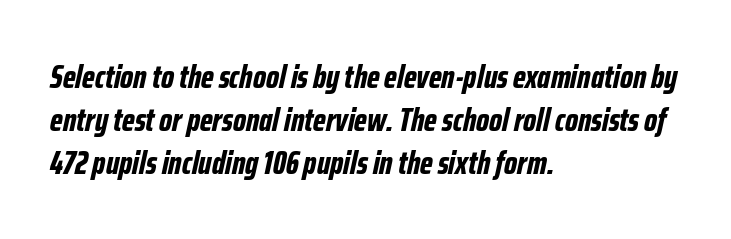
You'd pick this weight for a headline — it's a proper bold. The glyphs look as if they've been sheared to an angle. Decoration check: the copy has no underline. What's the leading like? Ordinary, nothing unusual. One-word summary of the alignment: left. In terms of letterspacing, this is plain default setting.
